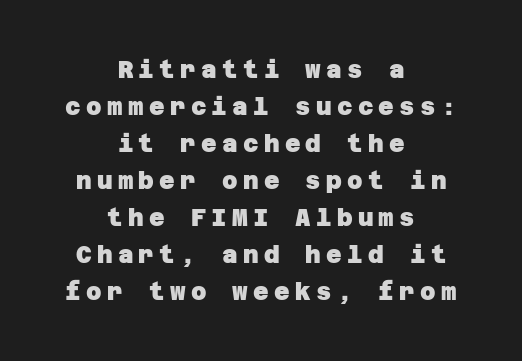
Q: Is the text bold? A: Yes.
Q: Is the text underlined? A: No.
Q: How is the paragraph aligned? A: Centered.
Q: Is the spacing between letters normal or unusually wide? A: Unusually wide.
Q: Is the spacing between lines tight, normal or loose? A: Normal.
